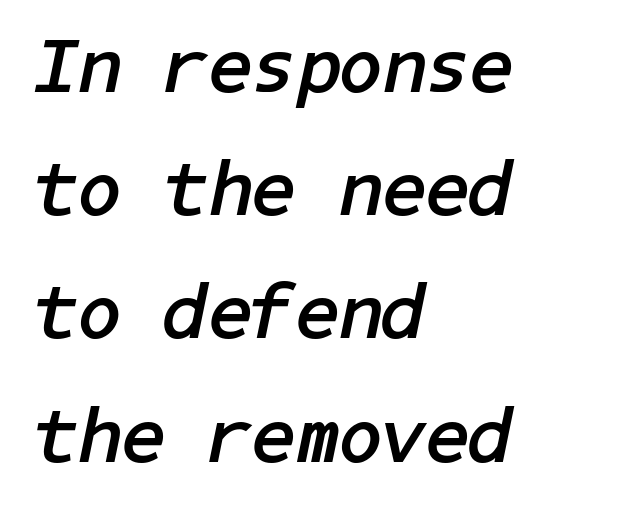
The strip under each line holds only bare page. The axis of the letterforms is tilted away from vertical. The ragged edge is on the right, which tells us the setting is flush left. Heavy, bold letterforms.
